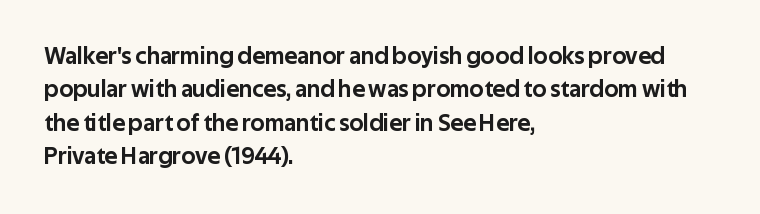
Q: Is the text italic (slanted)? A: No, it is upright.
Q: Is the text underlined? A: No.
Q: How is the paragraph aligned? A: Left-aligned.
Q: Is the spacing between letters normal or unusually wide? A: Normal.
Q: Is the spacing between lines tight, normal or loose? A: Normal.
